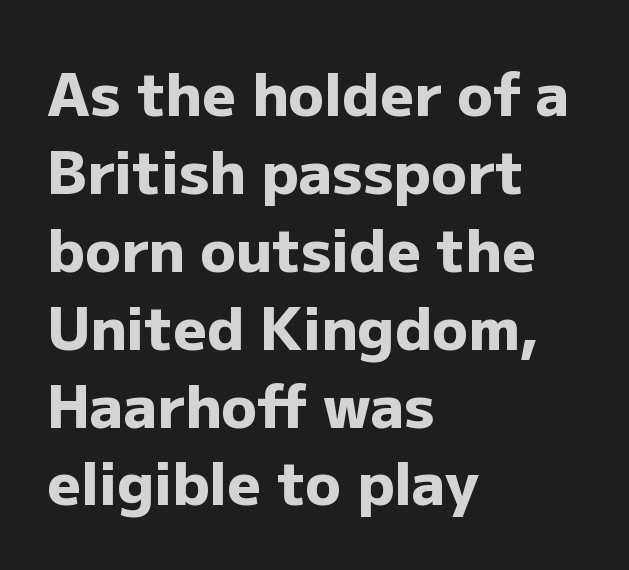
The image shows 59 px heavy sans-serif type, upright; set left-aligned, normal line spacing (1.32x), normal letter spacing, not underlined; low stroke contrast and a medium x-height.
